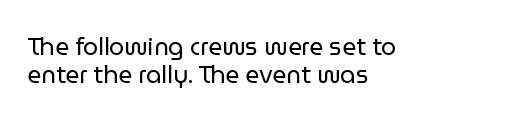
Q: Is the text bold? A: No.
Q: Is the text italic (slanted)? A: No, it is upright.
Q: Is the text underlined? A: No.
Q: How is the paragraph aligned? A: Left-aligned.
Q: Is the spacing between letters normal or unusually wide? A: Normal.
